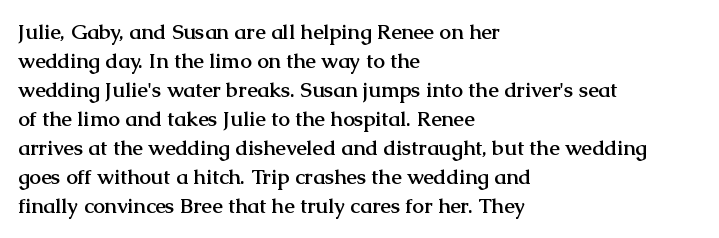
{"italic": "no", "bold": "yes", "underline": "no", "align": "left", "line_spacing": "normal", "line_spacing_ratio": 1.38, "letter_spacing": "normal", "letter_spacing_em": 0.0, "glyph_px": 21}
